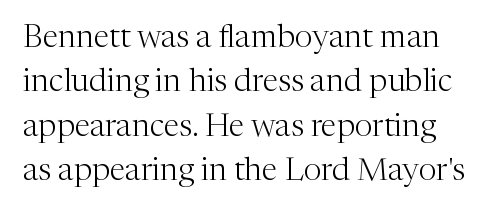
Check where the strokes stop: tiny serifs finish them off. Heft: none added — not bold. Baseline-to-baseline distance is the conventional proportion of letter height. Descender tails drop into unmarked territory. Think of a printed novel: that variable character pitch is what you see here.
